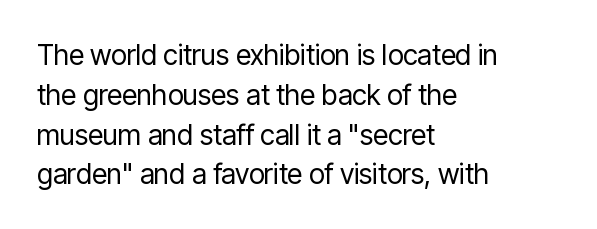
{"serif": "no", "italic": "no", "bold": "no", "weight": "regular", "width": "condensed", "stroke_contrast": "low", "x_height": "medium", "monospaced": "no", "underline": "no", "align": "left", "line_spacing": "normal", "line_spacing_ratio": 1.42, "letter_spacing": "normal", "letter_spacing_em": 0.0, "glyph_px": 28}
